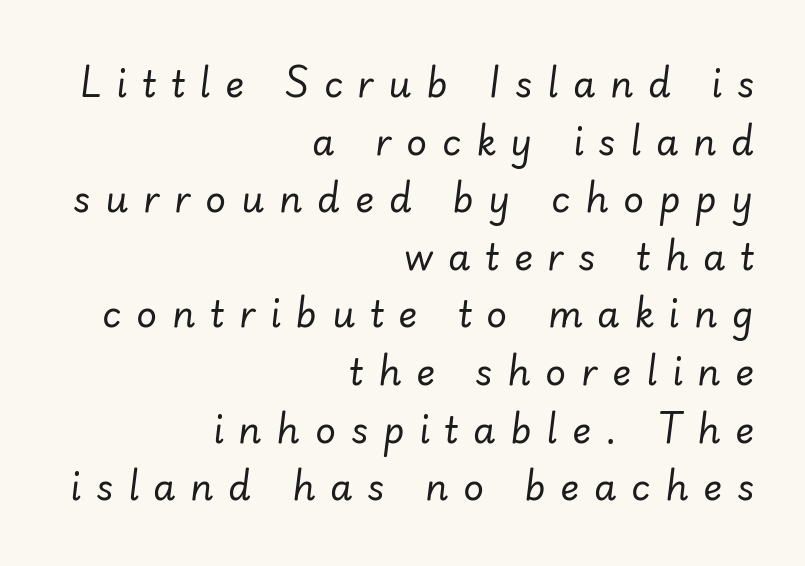
{"italic": "yes", "lean": "right", "slant_degrees": 7, "bold": "no", "weight": "regular", "width": "normal", "stroke_contrast": "low", "x_height": "small", "monospaced": "no", "underline": "no", "align": "right", "line_spacing": "normal", "line_spacing_ratio": 1.6, "letter_spacing": "wide", "letter_spacing_em": 0.41, "glyph_px": 36}
